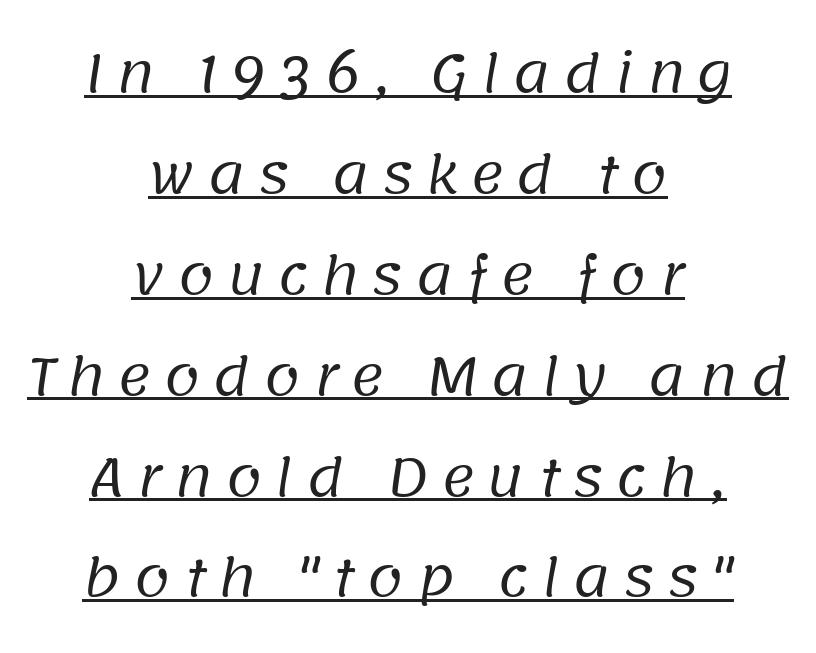
{"serif": "no", "bold": "no", "weight": "regular", "width": "normal", "stroke_contrast": "low", "x_height": "large", "monospaced": "no", "underline": "yes", "align": "center", "line_spacing": "loose", "line_spacing_ratio": 1.94, "letter_spacing": "wide", "letter_spacing_em": 0.23, "glyph_px": 52}
